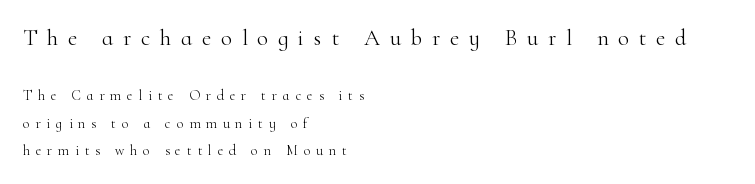
The more generous point size was reserved for the upper chunk. Layout note: lines flush left. Every character sits straight up, as roman type does. Anything drawn beneath the words? Only blank space.
